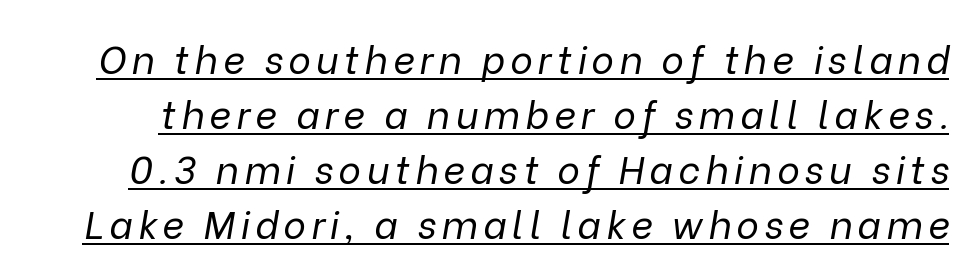
{"italic": "yes", "lean": "right", "slant_degrees": 9, "bold": "no", "weight": "regular", "width": "normal", "stroke_contrast": "low", "x_height": "medium", "monospaced": "no", "underline": "yes", "line_spacing": "normal", "line_spacing_ratio": 1.45, "glyph_px": 38}
